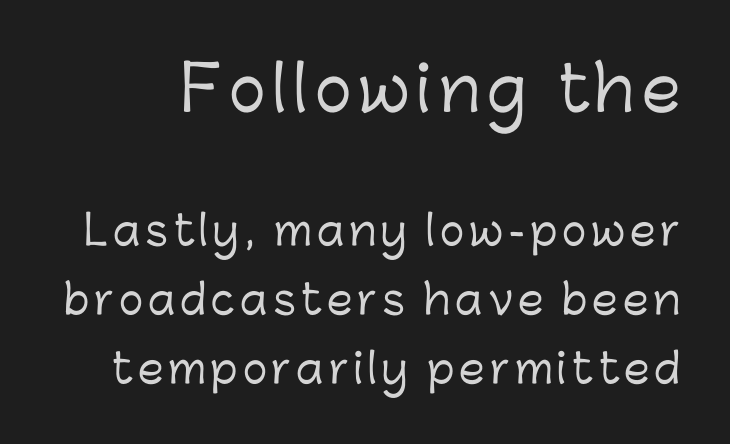
A normal amount of white space separates one row of letters from the next. The face used here is proportionally spaced, like ordinary book or web type. In terms of posture, this sample is upright. Rule under the text: the space is simply empty. Caption: upper text group enlarged, lower text group reduced.
